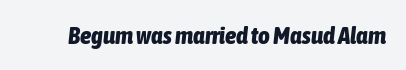
Default kerning and tracking; the words read as compact shapes. Notice how the stems are inclined rather than vertical — that's the hallmark of italics. Plain, unruled lines of type. Heavy, bold letterforms.
